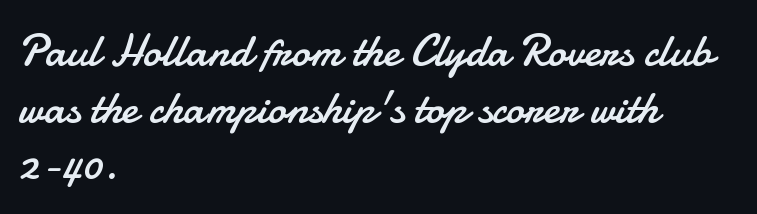
Q: Is the text bold? A: No.
Q: Is the text italic (slanted)? A: Yes.
Q: Is the typeface a serif or a sans-serif typeface? A: Sans-serif.
Q: Is the text underlined? A: No.
Q: How is the paragraph aligned? A: Left-aligned.
Q: Is the spacing between letters normal or unusually wide? A: Normal.
Q: Width (condensed, normal, or wide)? A: Normal.
Q: Stroke contrast? A: Low.
Q: x-height? A: Small.
Q: Monospaced? A: No.
